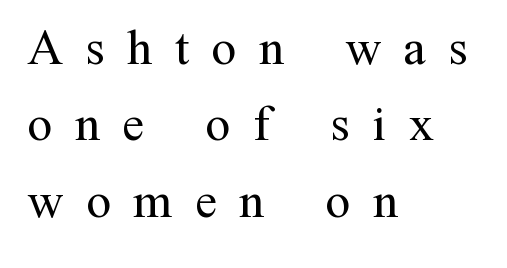
The image shows 50 px regular-weight serif type, upright; set left-aligned, normal line spacing (1.53x), unusually wide letter spacing (+0.45 em), not underlined; medium stroke contrast and a medium x-height.
